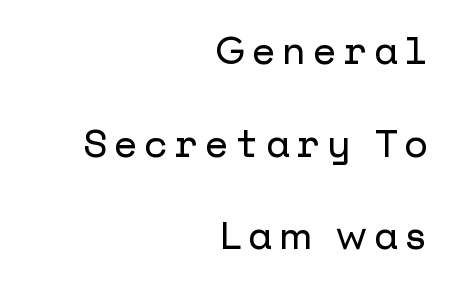
Just letters on the line, the space beneath them empty. Whoever set this chose breathing room over compactness in the vertical rhythm. The rag falls on the left side of this text block. Every stem runs plumb, perpendicular to the baseline.
